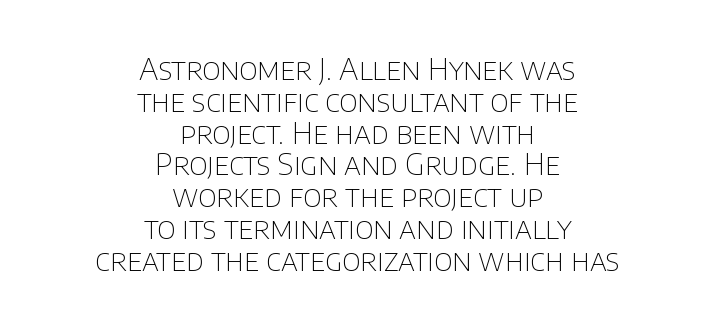
{"serif": "no", "italic": "no", "bold": "no", "weight": "thin", "width": "normal", "stroke_contrast": "low", "x_height": "large", "monospaced": "no", "underline": "no", "align": "center", "line_spacing": "tight", "line_spacing_ratio": 1.06, "letter_spacing": "normal", "letter_spacing_em": 0.0, "glyph_px": 30}
